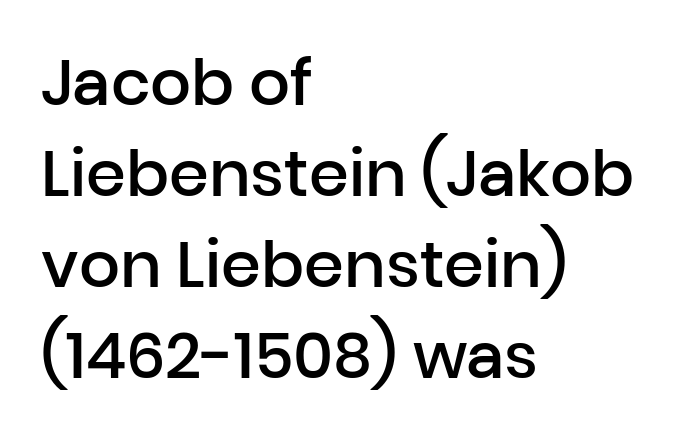
Q: Is the text bold? A: Semi-bold.
Q: Is the text italic (slanted)? A: No, it is upright.
Q: Is the typeface a serif or a sans-serif typeface? A: Sans-serif.
Q: Is the text underlined? A: No.
Q: How is the paragraph aligned? A: Left-aligned.
Q: Is the spacing between letters normal or unusually wide? A: Normal.
Q: Is the spacing between lines tight, normal or loose? A: Normal.
Q: Width (condensed, normal, or wide)? A: Normal.
Q: Stroke contrast? A: Low.
Q: x-height? A: Medium.
Q: Monospaced? A: No.
